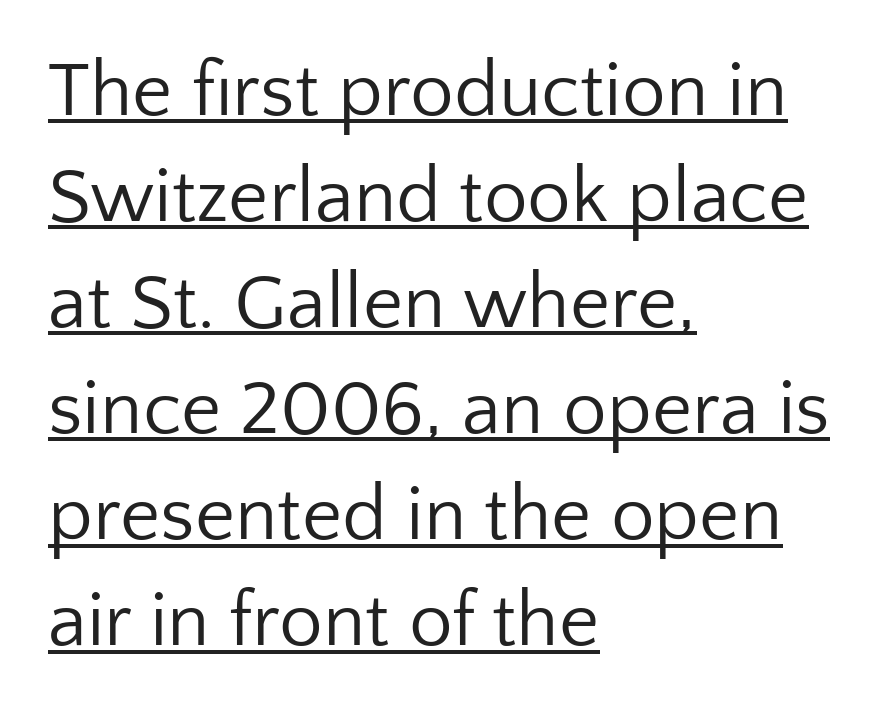
The image shows 78 px regular-weight sans-serif type, upright; set left-aligned, normal line spacing (1.36x), normal letter spacing, underlined; low stroke contrast and a medium x-height.
